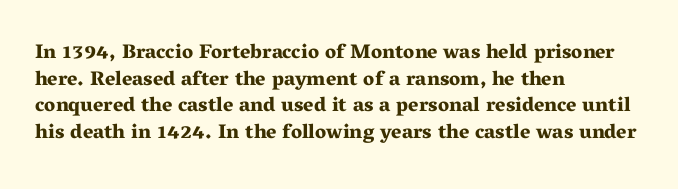
The image shows 20 px bold type, upright; set left-aligned, normal line spacing (1.33x), normal letter spacing, not underlined.
